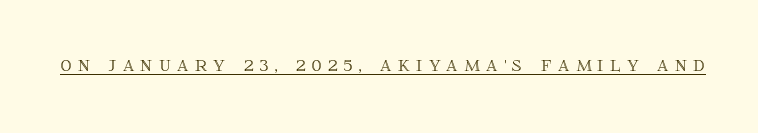
Posture: straight, roman, zero tilt. Honestly, the letter spacing is so wide it's the main thing you notice. Emphasis is given by a line drawn under the lettering.
